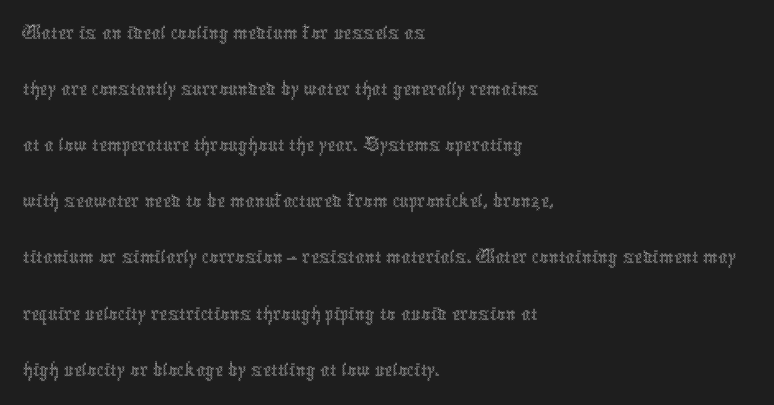
The image shows 46 px thin, condensed type, upright; set left-aligned, line spacing 1.22x, normal letter spacing, not underlined; a medium x-height.
